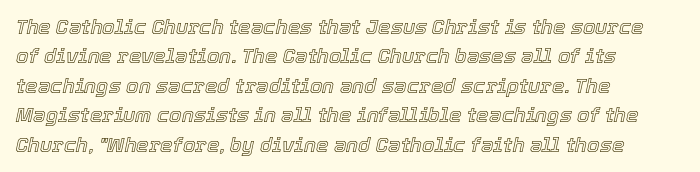
{"italic": "yes", "lean": "right", "slant_degrees": 12, "underline": "no", "align": "left", "line_spacing": "normal", "line_spacing_ratio": 1.47, "letter_spacing": "normal", "letter_spacing_em": 0.0, "glyph_px": 20}
